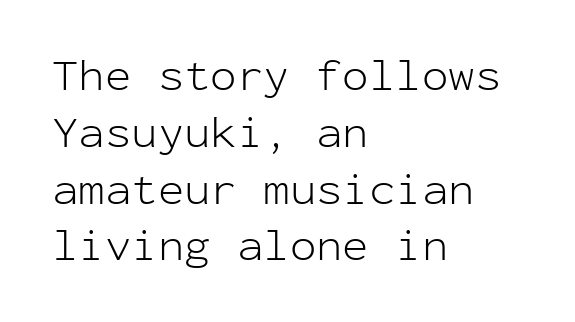
Q: Is the text bold? A: No.
Q: Is the text italic (slanted)? A: No, it is upright.
Q: Is the typeface a serif or a sans-serif typeface? A: Sans-serif.
Q: Is the text underlined? A: No.
Q: How is the paragraph aligned? A: Left-aligned.
Q: Is the spacing between letters normal or unusually wide? A: Normal.
Q: Is the spacing between lines tight, normal or loose? A: Normal.
Q: Width (condensed, normal, or wide)? A: Normal.
Q: Stroke contrast? A: Low.
Q: x-height? A: Medium.
Q: Monospaced? A: Yes.
